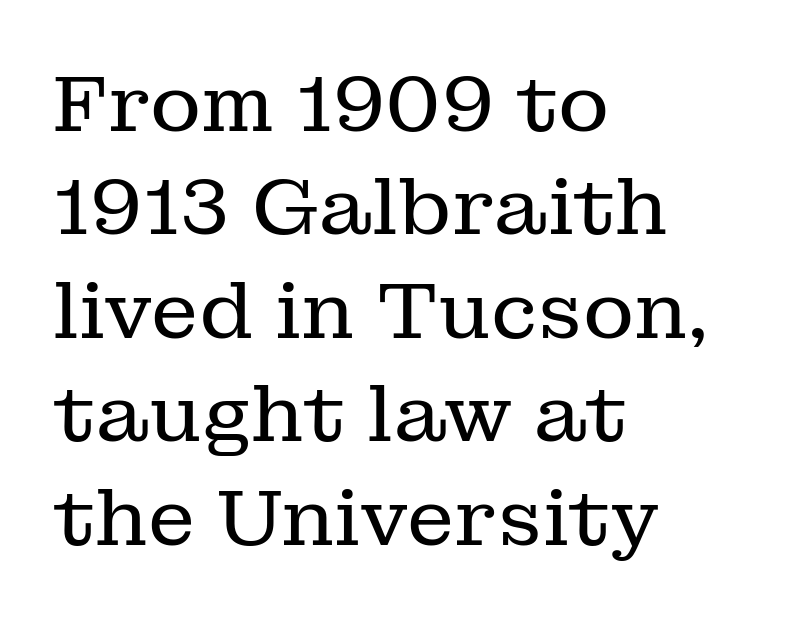
These glyphs show unthickened strokes, regular width or finer. Note: serifs present on the glyphs. Think of a printed novel: that variable character pitch is what you see here. No word sits above an underline.
